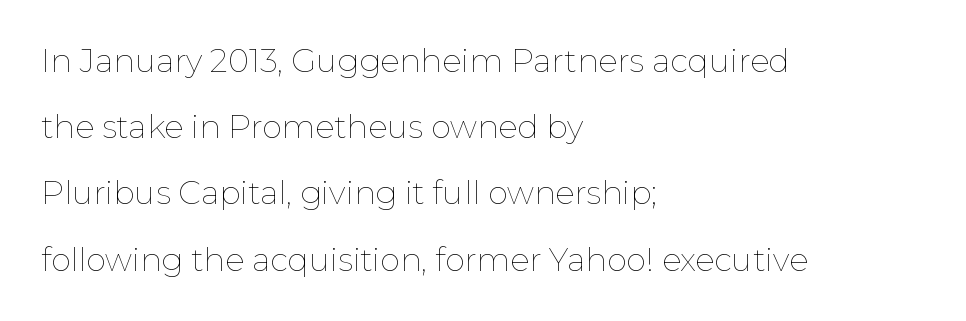
{"italic": "no", "bold": "no", "weight": "thin", "width": "normal", "stroke_contrast": "low", "x_height": "medium", "monospaced": "no", "underline": "no", "align": "left", "line_spacing": "loose", "line_spacing_ratio": 2.07, "letter_spacing": "normal", "letter_spacing_em": 0.0, "glyph_px": 32}
